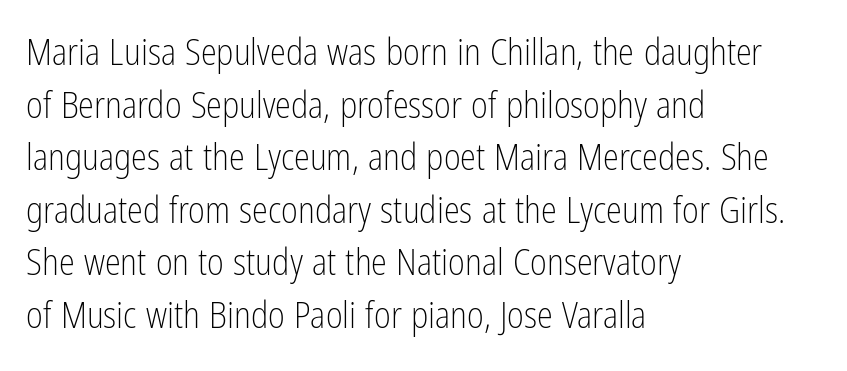
{"serif": "no", "italic": "no", "bold": "no", "weight": "light", "width": "condensed", "stroke_contrast": "low", "x_height": "medium", "monospaced": "no", "underline": "no", "align": "left", "line_spacing": "normal", "line_spacing_ratio": 1.46, "letter_spacing": "normal", "letter_spacing_em": 0.0, "glyph_px": 36}
